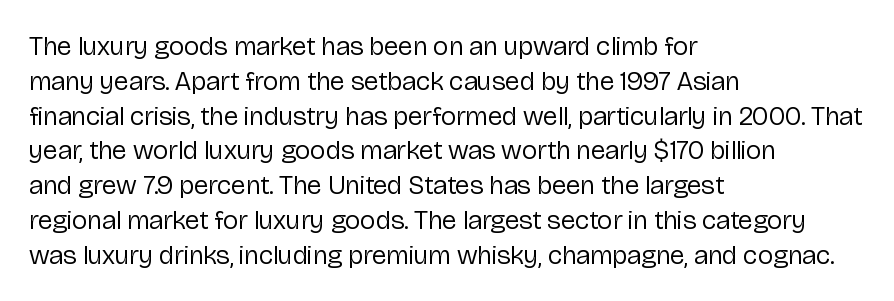
The image shows 27 px text type, upright; set left-aligned, normal line spacing (1.29x), normal letter spacing, not underlined.
